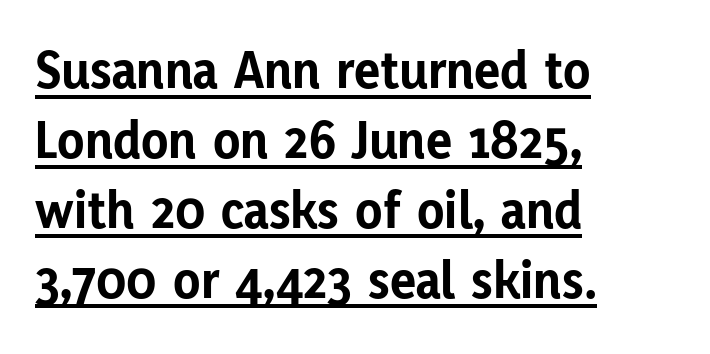
{"serif": "no", "italic": "no", "bold": "yes", "weight": "bold", "width": "normal", "stroke_contrast": "low", "x_height": "medium", "monospaced": "no", "underline": "yes", "align": "left", "line_spacing": "normal", "line_spacing_ratio": 1.27, "letter_spacing": "normal", "letter_spacing_em": 0.0, "glyph_px": 55}
